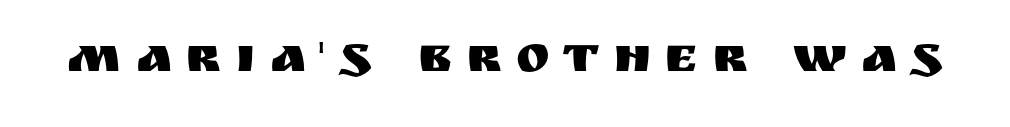
Q: Is the text italic (slanted)? A: No, it is upright.
Q: Is the typeface a serif or a sans-serif typeface? A: Sans-serif.
Q: Is the text underlined? A: No.
Q: Is the spacing between letters normal or unusually wide? A: Unusually wide.
Q: Width (condensed, normal, or wide)? A: Normal.
Q: Stroke contrast? A: Medium.
Q: x-height? A: Large.
Q: Monospaced? A: No.
